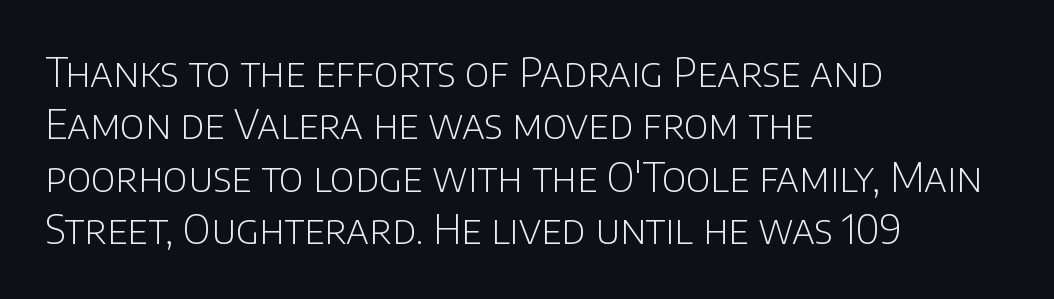
{"serif": "no", "italic": "no", "bold": "no", "weight": "light", "width": "normal", "stroke_contrast": "low", "x_height": "large", "monospaced": "no", "underline": "no", "align": "left", "line_spacing": "normal", "line_spacing_ratio": 1.31, "letter_spacing": "normal", "letter_spacing_em": 0.0, "glyph_px": 40}
